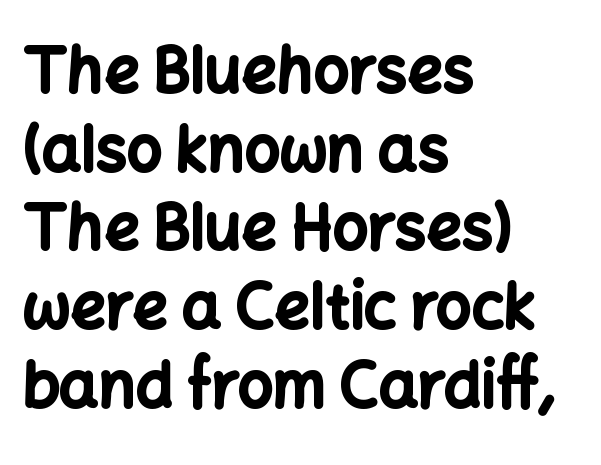
Q: Is the text bold? A: Yes.
Q: Is the text italic (slanted)? A: No, it is upright.
Q: Is the typeface a serif or a sans-serif typeface? A: Sans-serif.
Q: Is the text underlined? A: No.
Q: How is the paragraph aligned? A: Left-aligned.
Q: Is the spacing between letters normal or unusually wide? A: Normal.
Q: Is the spacing between lines tight, normal or loose? A: Normal.
Q: Width (condensed, normal, or wide)? A: Normal.
Q: Stroke contrast? A: Low.
Q: x-height? A: Medium.
Q: Monospaced? A: No.
